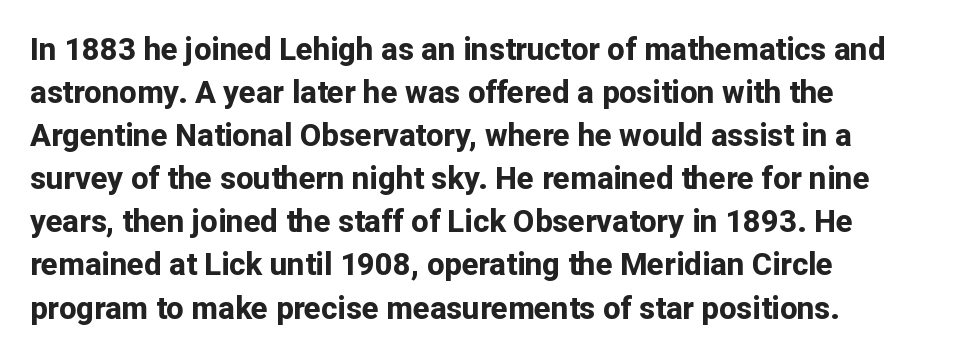
{"serif": "no", "italic": "no", "bold": "yes", "weight": "bold", "width": "normal", "stroke_contrast": "low", "x_height": "medium", "monospaced": "no", "underline": "no", "align": "left", "line_spacing": "normal", "line_spacing_ratio": 1.39, "letter_spacing": "normal", "letter_spacing_em": 0.0, "glyph_px": 31}
